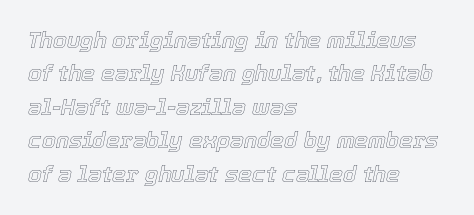
Q: Is the text italic (slanted)? A: Yes, it leans right by about 12 degrees.
Q: Is the text underlined? A: No.
Q: How is the paragraph aligned? A: Left-aligned.
Q: Is the spacing between letters normal or unusually wide? A: Normal.
Q: Is the spacing between lines tight, normal or loose? A: Normal.
